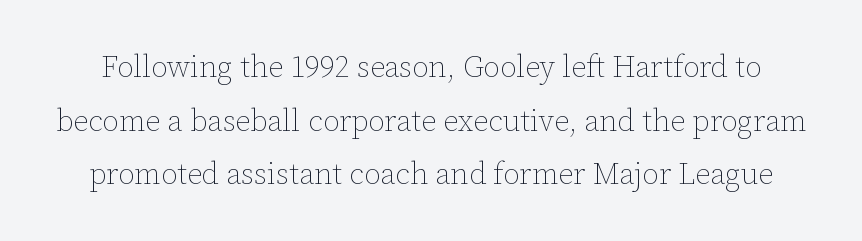
{"italic": "no", "bold": "no", "weight": "thin", "width": "normal", "stroke_contrast": "low", "x_height": "medium", "monospaced": "no", "underline": "no", "line_spacing_ratio": 1.79, "letter_spacing": "normal", "letter_spacing_em": 0.0, "glyph_px": 30}
